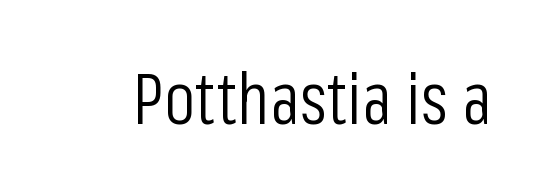
The image shows 71 px light, condensed sans-serif type, upright; set normal letter spacing, not underlined; low stroke contrast and a medium x-height.
